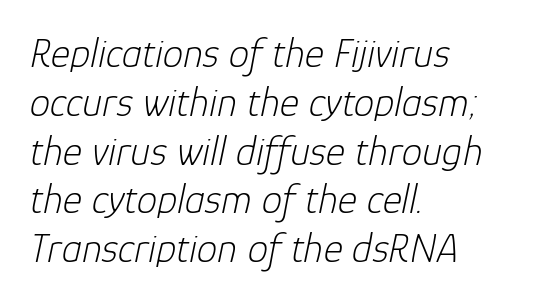
{"italic": "yes", "lean": "right", "slant_degrees": 12, "bold": "no", "weight": "light", "width": "normal", "stroke_contrast": "low", "x_height": "medium", "monospaced": "no", "underline": "no", "align": "left", "line_spacing_ratio": 1.19, "letter_spacing": "normal", "letter_spacing_em": 0.0, "glyph_px": 41}
